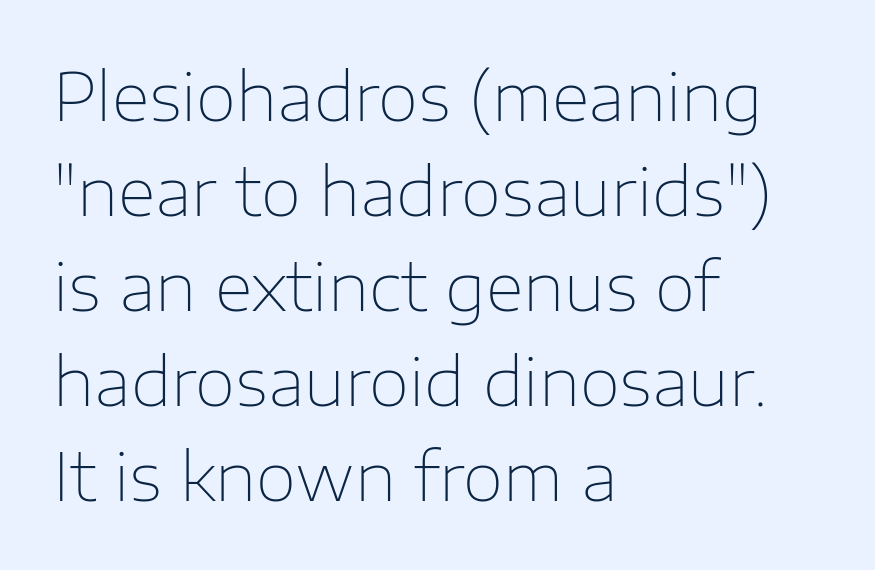
The image shows 66 px thin sans-serif type, upright; set left-aligned, normal line spacing (1.44x), normal letter spacing, not underlined; low stroke contrast and a medium x-height.
